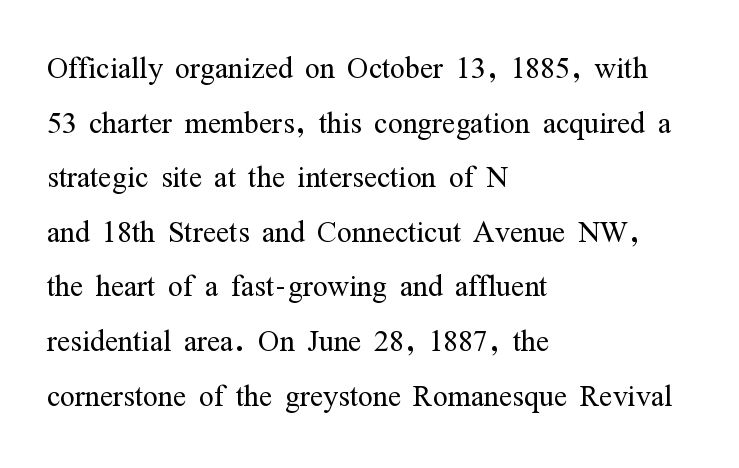
Q: Is the text bold? A: No.
Q: Is the text italic (slanted)? A: No, it is upright.
Q: Is the typeface a serif or a sans-serif typeface? A: Serif.
Q: Is the text underlined? A: No.
Q: How is the paragraph aligned? A: Left-aligned.
Q: Is the spacing between letters normal or unusually wide? A: Normal.
Q: Is the spacing between lines tight, normal or loose? A: Normal.
Q: Width (condensed, normal, or wide)? A: Condensed.
Q: Stroke contrast? A: Medium.
Q: x-height? A: Medium.
Q: Monospaced? A: No.
